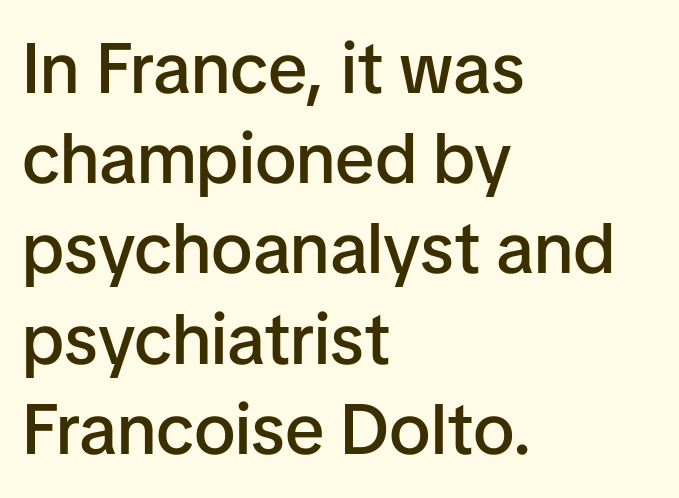
Inter-character spacing is left at the font's built-in metrics. Does the type have serifs? No, each stem ends abruptly. Italic? Not at all — the glyphs are vertical. Clear beneath every line of the passage.
